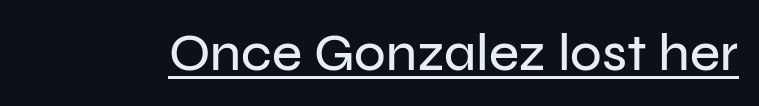
{"serif": "no", "italic": "no", "width": "normal", "stroke_contrast": "low", "x_height": "medium", "monospaced": "no", "underline": "yes", "letter_spacing": "normal", "letter_spacing_em": 0.0, "glyph_px": 52}
